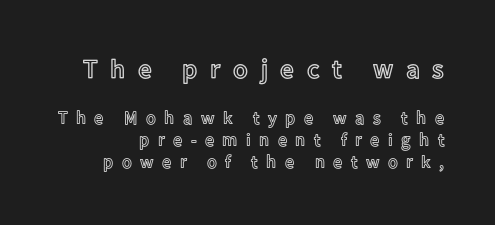
{"italic": "no", "underline": "no", "line_spacing_ratio": 1.23, "letter_spacing": "wide", "letter_spacing_em": 0.47, "larger_block": "first", "size_ratio": 1.5, "glyph_px": 27}
